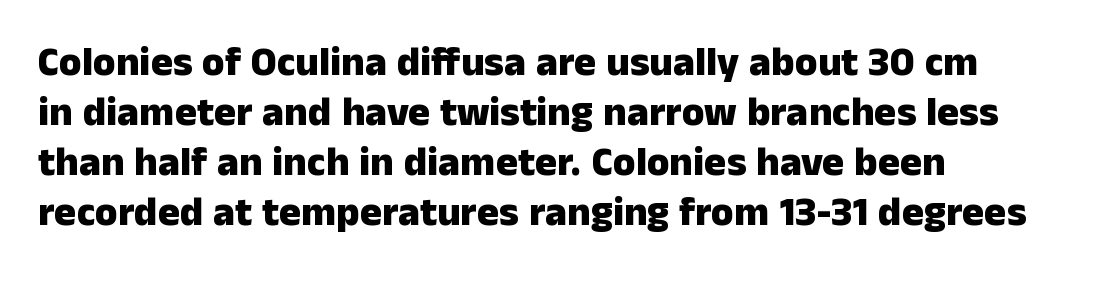
{"serif": "no", "italic": "no", "bold": "yes", "weight": "heavy", "width": "normal", "stroke_contrast": "low", "x_height": "medium", "monospaced": "no", "underline": "no", "align": "left", "line_spacing_ratio": 1.22, "letter_spacing": "normal", "letter_spacing_em": 0.0, "glyph_px": 41}
